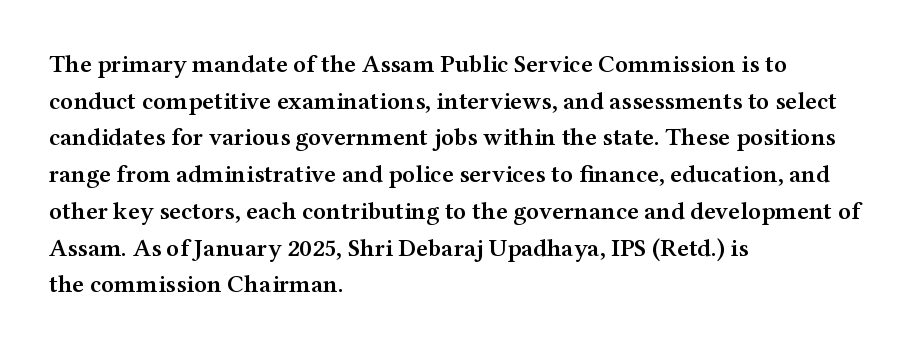
The gaps between neighbouring characters are ordinary and unremarkable. Clear beneath every line of the passage. The lettering holds an erect, upright posture throughout. Line starts are locked; line ends wander.
